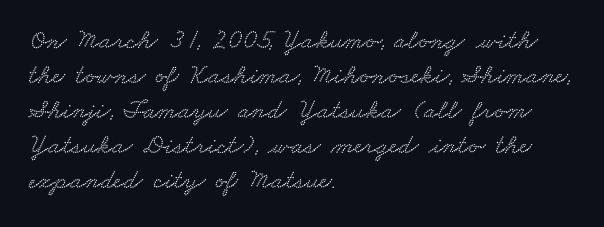
The ragged edge is on the right, which tells us the setting is flush left. Caption: standard tracking, unaltered. Each row of text sits above clean, open space. The passage shown stacks its lines at a standard gap.
